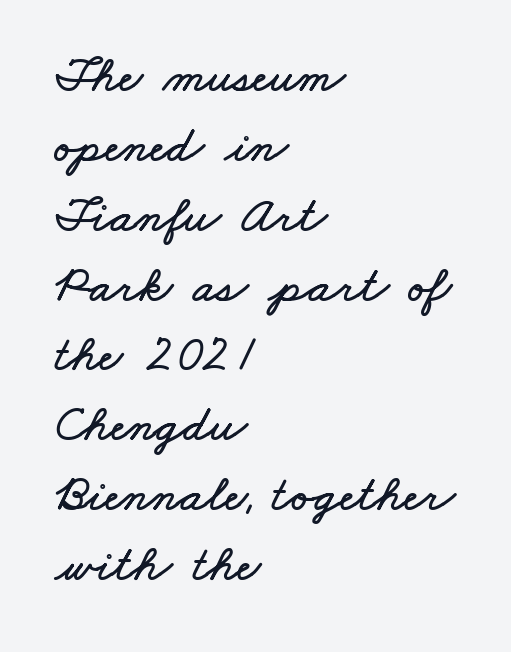
The image shows 51 px wide type; set left-aligned, normal line spacing (1.37x), normal letter spacing, not underlined; low stroke contrast and a small x-height.
